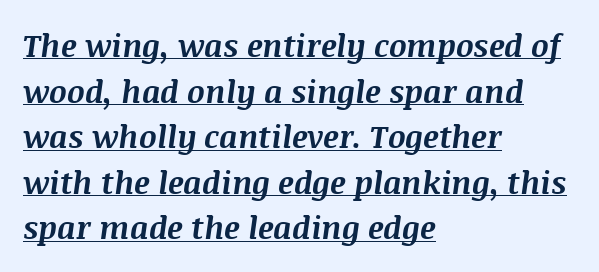
The image shows 31 px bold type, italic (leaning right); set left-aligned, normal line spacing (1.47x), normal letter spacing, underlined; medium stroke contrast and a large x-height.
